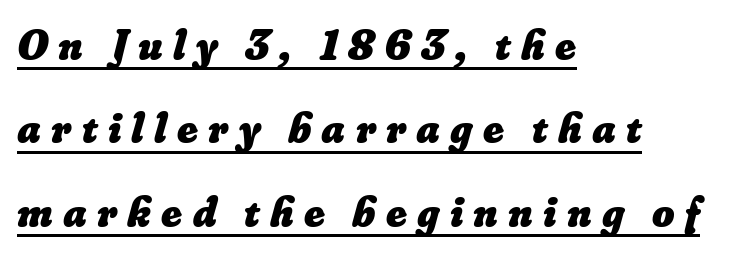
{"bold": "yes", "weight": "heavy", "width": "normal", "stroke_contrast": "low", "x_height": "small", "monospaced": "no", "underline": "yes", "align": "left", "line_spacing": "loose", "line_spacing_ratio": 1.94, "letter_spacing": "wide", "letter_spacing_em": 0.24, "glyph_px": 43}
